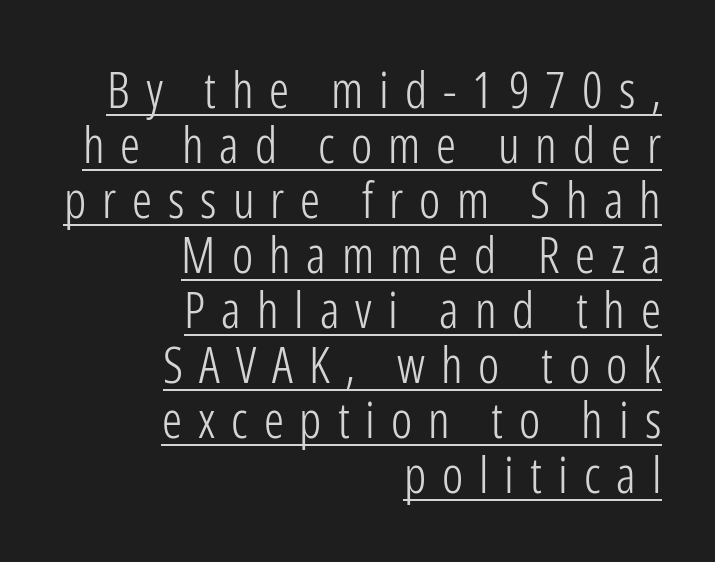
Q: Is the text bold? A: No.
Q: Is the text italic (slanted)? A: No, it is upright.
Q: Is the typeface a serif or a sans-serif typeface? A: Sans-serif.
Q: Is the text underlined? A: Yes.
Q: How is the paragraph aligned? A: Right-aligned.
Q: Is the spacing between letters normal or unusually wide? A: Unusually wide.
Q: Is the spacing between lines tight, normal or loose? A: Tight.
Q: Width (condensed, normal, or wide)? A: Condensed.
Q: Stroke contrast? A: Low.
Q: x-height? A: Medium.
Q: Monospaced? A: No.
